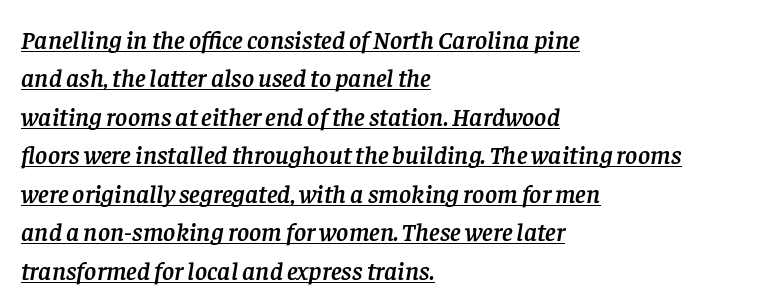
The image shows 26 px text type, italic (leaning right); set left-aligned, normal line spacing (1.48x), normal letter spacing, underlined.
